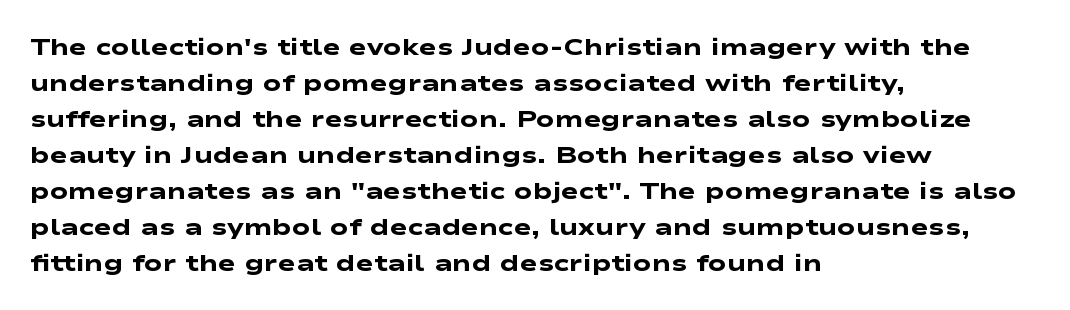
{"bold": "yes", "underline": "no", "align": "left", "line_spacing": "normal", "line_spacing_ratio": 1.5, "letter_spacing": "normal", "letter_spacing_em": 0.0, "glyph_px": 24}
